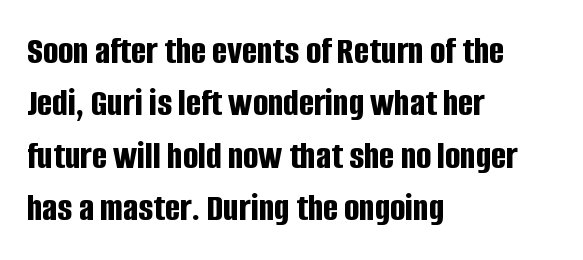
Q: Is the text bold? A: Yes.
Q: Is the text italic (slanted)? A: No, it is upright.
Q: Is the typeface a serif or a sans-serif typeface? A: Sans-serif.
Q: Is the text underlined? A: No.
Q: How is the paragraph aligned? A: Left-aligned.
Q: Is the spacing between letters normal or unusually wide? A: Normal.
Q: Is the spacing between lines tight, normal or loose? A: Normal.
Q: Width (condensed, normal, or wide)? A: Condensed.
Q: Stroke contrast? A: Low.
Q: x-height? A: Large.
Q: Monospaced? A: No.
